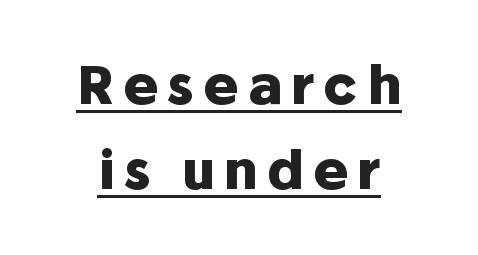
Quick note: interline space is typical. A continuous stroke trails under the words, as in a hyperlink. The letters stand straight up with perfectly vertical stems. Looks like regular typesetting: each glyph gets only the width it needs. This sample uses a sans-serif face.
